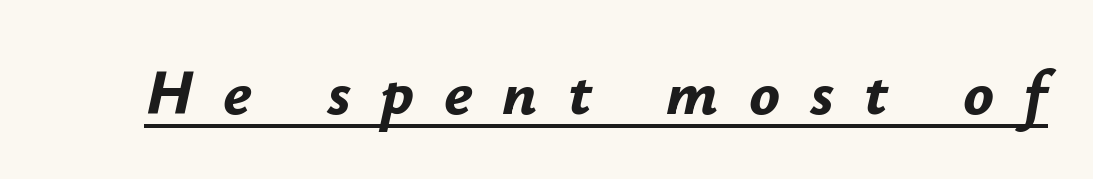
Q: Is the text bold? A: Yes.
Q: Is the text italic (slanted)? A: Yes, it leans right by about 12 degrees.
Q: Is the text underlined? A: Yes.
Q: Is the spacing between letters normal or unusually wide? A: Unusually wide.
Q: Width (condensed, normal, or wide)? A: Normal.
Q: Stroke contrast? A: Low.
Q: x-height? A: Small.
Q: Monospaced? A: No.
